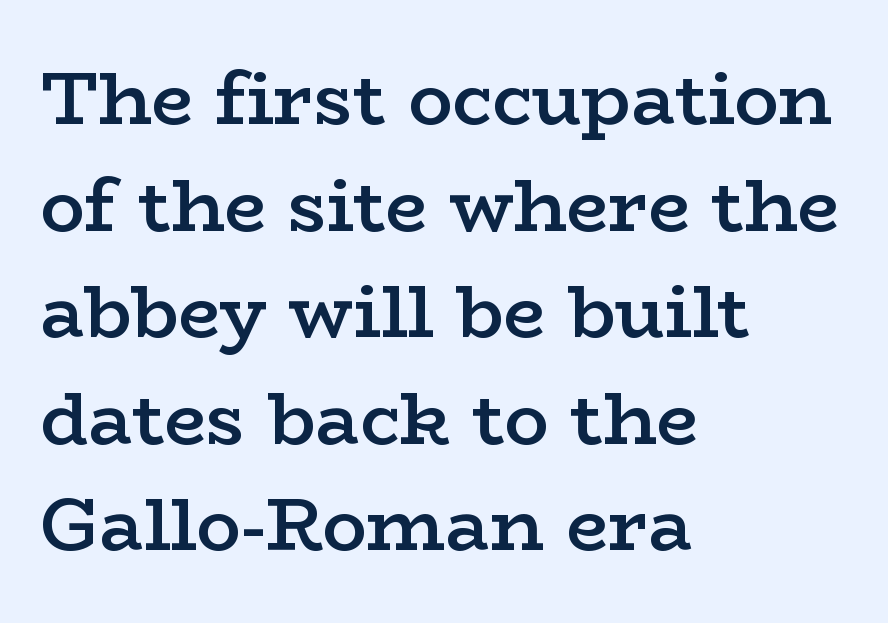
The image shows 74 px semibold, wide serif type, upright; set left-aligned, normal line spacing (1.44x), normal letter spacing, not underlined; low stroke contrast and a medium x-height.
